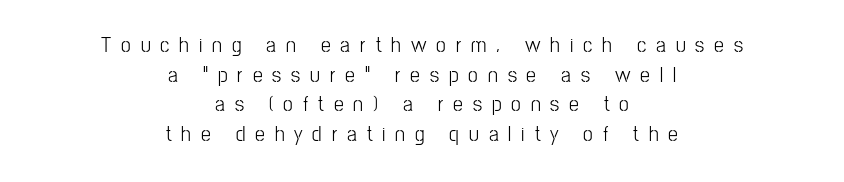
{"italic": "no", "underline": "no", "align": "center", "line_spacing": "normal", "line_spacing_ratio": 1.35, "letter_spacing": "wide", "letter_spacing_em": 0.45, "glyph_px": 22}
